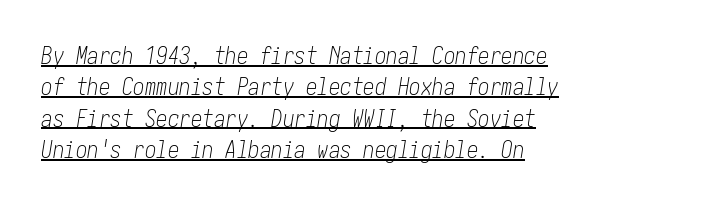
{"italic": "yes", "lean": "right", "slant_degrees": 10, "bold": "no", "underline": "yes", "align": "left", "line_spacing": "normal", "line_spacing_ratio": 1.36, "letter_spacing": "normal", "letter_spacing_em": 0.0, "glyph_px": 23}
